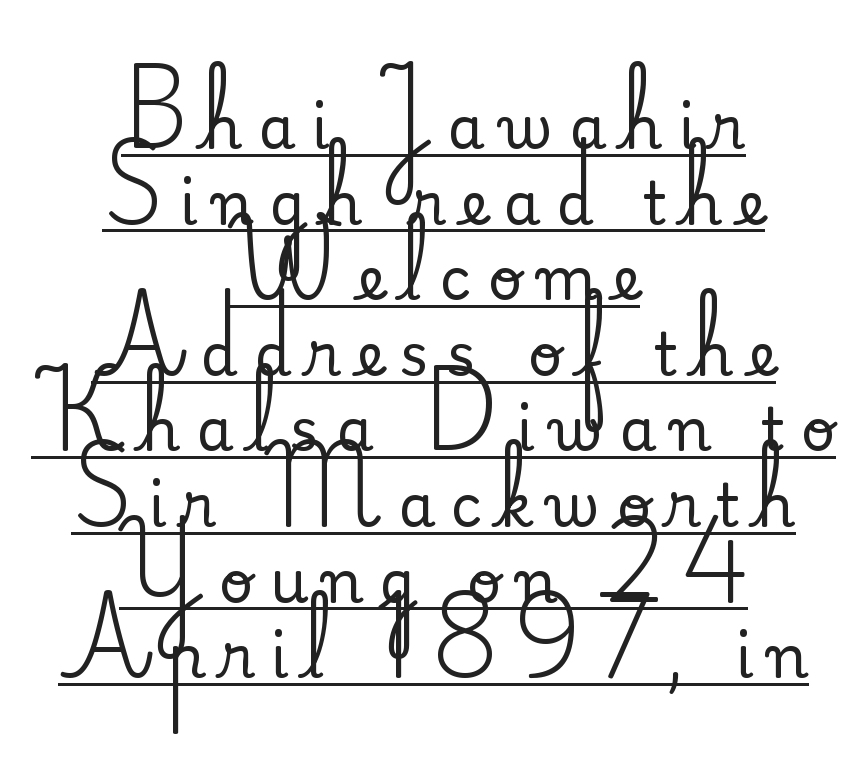
Q: Is the text italic (slanted)? A: No, it is upright.
Q: Is the typeface a serif or a sans-serif typeface? A: Serif.
Q: Is the text underlined? A: Yes.
Q: How is the paragraph aligned? A: Centered.
Q: Is the spacing between letters normal or unusually wide? A: Unusually wide.
Q: Is the spacing between lines tight, normal or loose? A: Normal.
Q: Width (condensed, normal, or wide)? A: Normal.
Q: Stroke contrast? A: Medium.
Q: x-height? A: Small.
Q: Monospaced? A: No.
